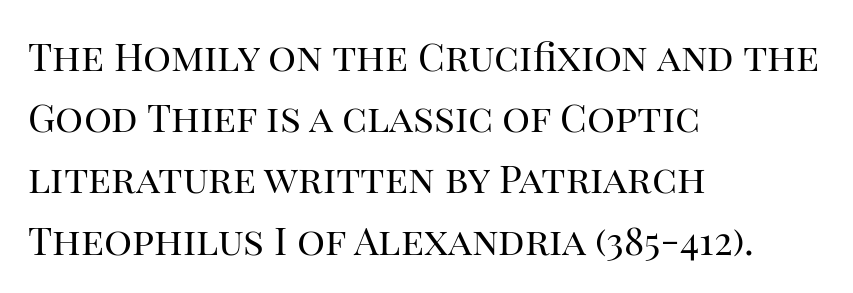
{"serif": "yes", "italic": "no", "bold": "no", "weight": "regular", "width": "normal", "stroke_contrast": "high", "x_height": "large", "monospaced": "no", "underline": "no", "align": "left", "line_spacing": "normal", "line_spacing_ratio": 1.57, "letter_spacing": "normal", "letter_spacing_em": 0.0, "glyph_px": 39}
